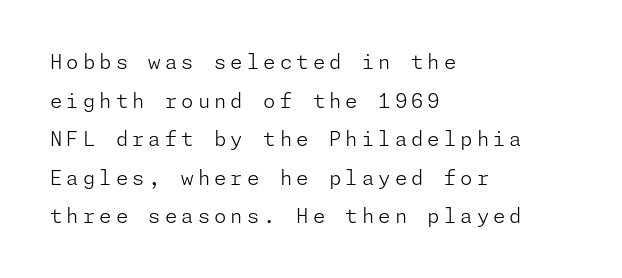
Q: Is the text bold? A: No.
Q: Is the text italic (slanted)? A: No, it is upright.
Q: Is the text underlined? A: No.
Q: How is the paragraph aligned? A: Left-aligned.
Q: Is the spacing between letters normal or unusually wide? A: Unusually wide.
Q: Is the spacing between lines tight, normal or loose? A: Loose.
